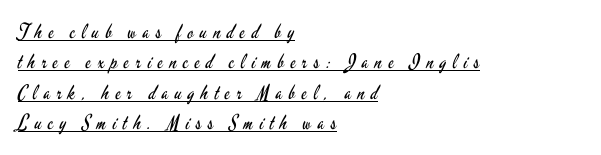
The image shows 20 px text type; set left-aligned, normal line spacing (1.52x), unusually wide letter spacing (+0.32 em), underlined.
